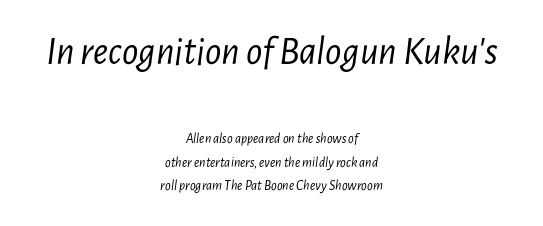
Q: Is the text bold? A: No.
Q: Is the text italic (slanted)? A: Yes, it leans right by about 7 degrees.
Q: Is the text underlined? A: No.
Q: How is the paragraph aligned? A: Centered.
Q: Is the spacing between letters normal or unusually wide? A: Normal.
Q: Is the spacing between lines tight, normal or loose? A: Normal.
Q: Which block of text is set in a larger size, the first (top) or the second (bottom)? A: The first (top) one.
Q: Width (condensed, normal, or wide)? A: Condensed.
Q: Stroke contrast? A: Low.
Q: x-height? A: Medium.
Q: Monospaced? A: No.
